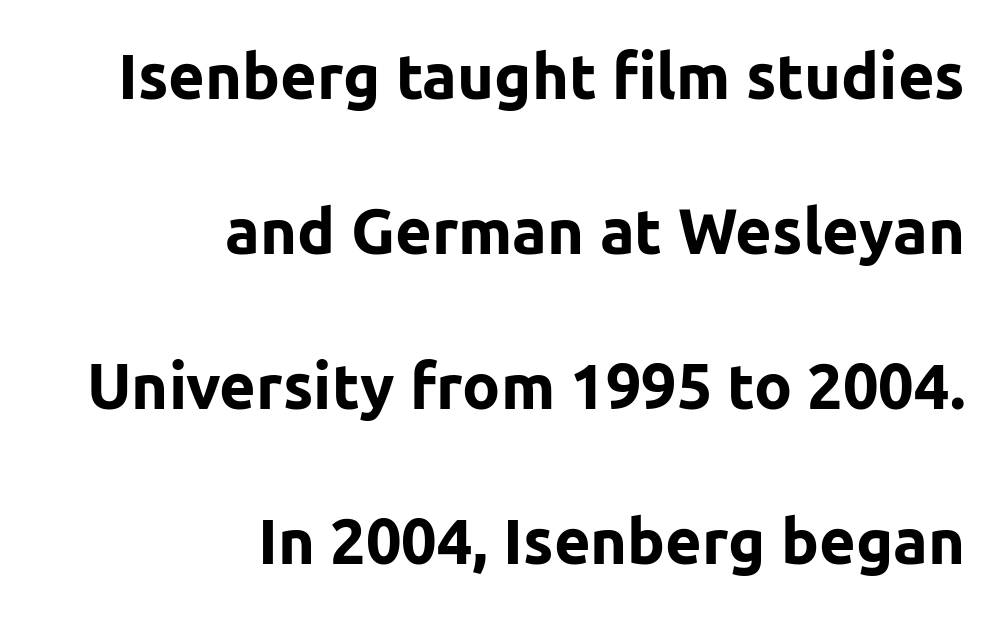
The image shows 63 px bold sans-serif type, upright; set right-aligned, loose line spacing (2.46x), normal letter spacing, not underlined; low stroke contrast and a medium x-height.
